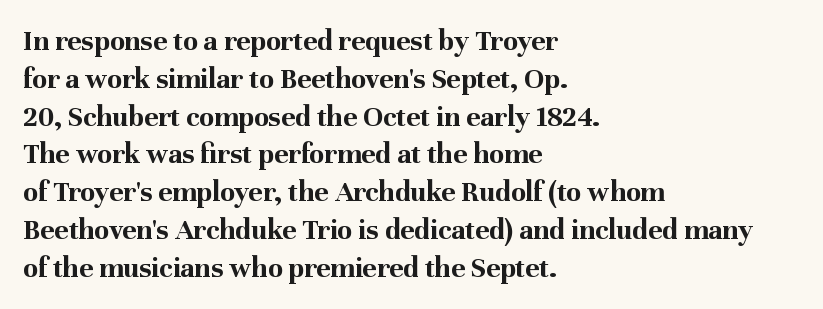
Proportional: the letters do not fall into vertical columns. The letterforms sit shoulder to shoulder at normal distance. Posture: upright roman. This block has exactly the height ordinary leading produces. Each row of text sits above clean, open space.
